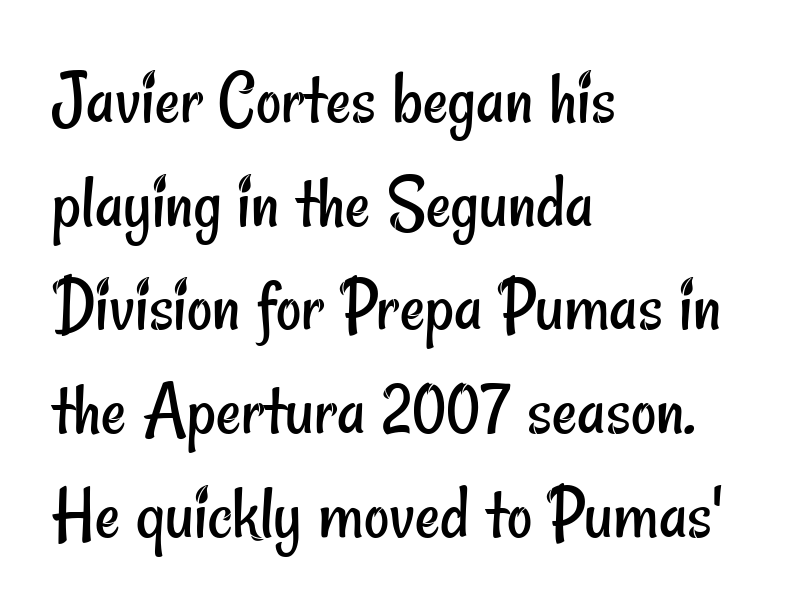
{"serif": "no", "bold": "no", "weight": "regular", "width": "condensed", "stroke_contrast": "low", "x_height": "small", "monospaced": "no", "underline": "no", "align": "left", "line_spacing": "normal", "line_spacing_ratio": 1.33, "letter_spacing": "normal", "letter_spacing_em": 0.0, "glyph_px": 78}
